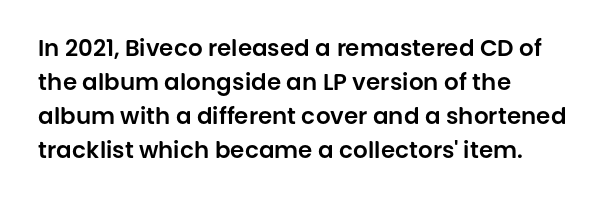
Q: Is the text italic (slanted)? A: No, it is upright.
Q: Is the text underlined? A: No.
Q: How is the paragraph aligned? A: Left-aligned.
Q: Is the spacing between letters normal or unusually wide? A: Normal.
Q: Is the spacing between lines tight, normal or loose? A: Normal.
